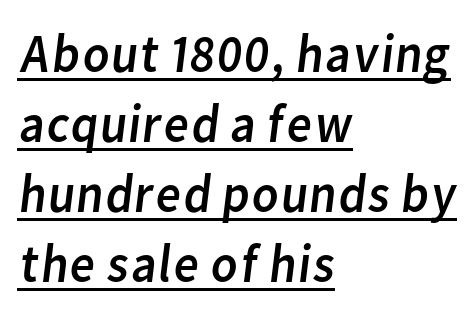
{"serif": "no", "bold": "no", "weight": "regular", "width": "normal", "stroke_contrast": "low", "x_height": "medium", "monospaced": "no", "underline": "yes", "align": "left", "line_spacing": "normal", "line_spacing_ratio": 1.27, "letter_spacing": "normal", "letter_spacing_em": 0.0, "glyph_px": 55}
